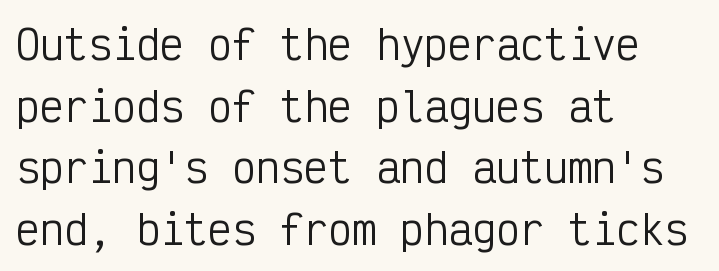
Q: Is the text bold? A: No.
Q: Is the text italic (slanted)? A: No, it is upright.
Q: Is the typeface a serif or a sans-serif typeface? A: Sans-serif.
Q: Is the text underlined? A: No.
Q: How is the paragraph aligned? A: Left-aligned.
Q: Is the spacing between letters normal or unusually wide? A: Normal.
Q: Is the spacing between lines tight, normal or loose? A: Normal.
Q: Width (condensed, normal, or wide)? A: Condensed.
Q: Stroke contrast? A: Low.
Q: x-height? A: Medium.
Q: Monospaced? A: Yes.
